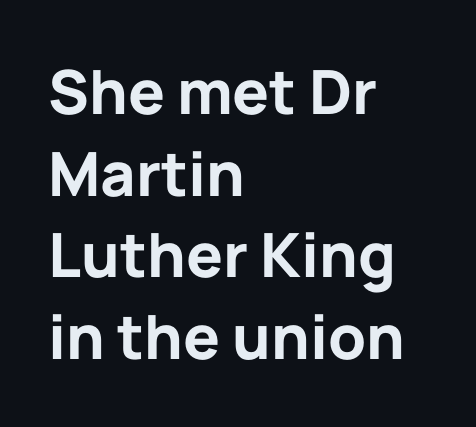
{"serif": "no", "italic": "no", "bold": "yes", "weight": "bold", "width": "normal", "stroke_contrast": "low", "x_height": "medium", "monospaced": "no", "underline": "no", "align": "left", "line_spacing": "normal", "line_spacing_ratio": 1.34, "letter_spacing": "normal", "letter_spacing_em": 0.0, "glyph_px": 61}
